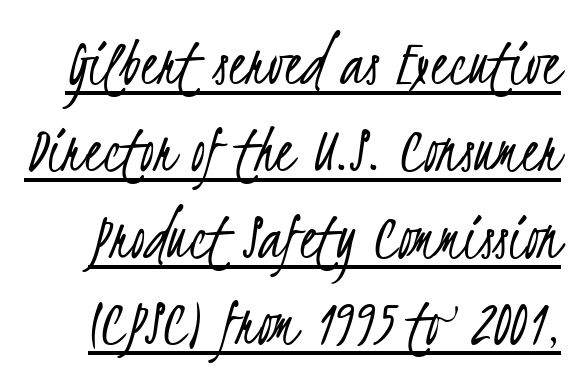
Here the glyphs are tracked normally, forming tight word shapes. The face used here appears with an underline applied. The glyphs in this specimen are sans serif. No heavy texture on the line: the type isn't bold.
